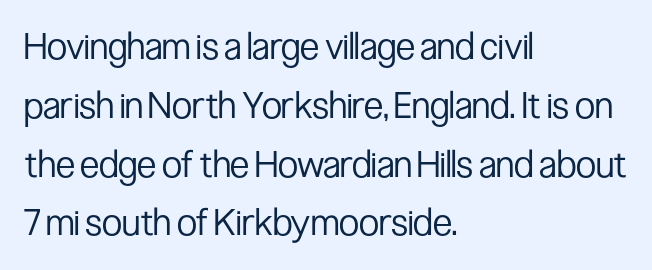
Q: Is the text bold? A: No.
Q: Is the text italic (slanted)? A: No, it is upright.
Q: Is the typeface a serif or a sans-serif typeface? A: Sans-serif.
Q: Is the text underlined? A: No.
Q: How is the paragraph aligned? A: Left-aligned.
Q: Is the spacing between letters normal or unusually wide? A: Normal.
Q: Is the spacing between lines tight, normal or loose? A: Normal.
Q: Width (condensed, normal, or wide)? A: Condensed.
Q: Stroke contrast? A: Low.
Q: x-height? A: Medium.
Q: Monospaced? A: No.
